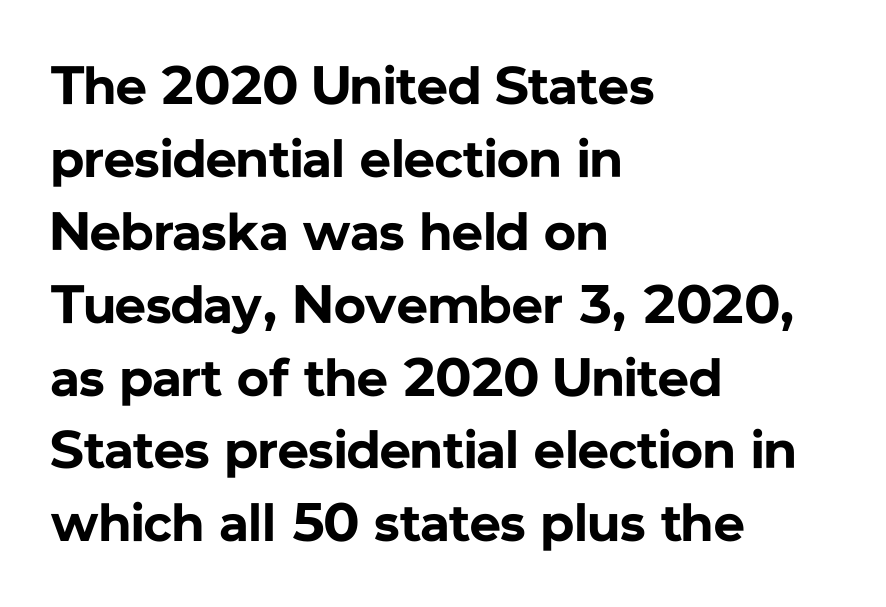
The image shows 54 px bold sans-serif type, upright; set left-aligned, normal line spacing (1.35x), normal letter spacing, not underlined; low stroke contrast and a medium x-height.
